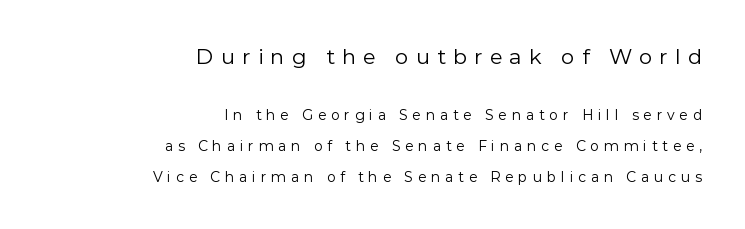
It's the straight-up-and-down kind of type. In terms of letterspacing, this is a distinctly airy, spread setting. The upper block of text is set noticeably larger than the block beneath it. The weight tops out at a normal text grade.
